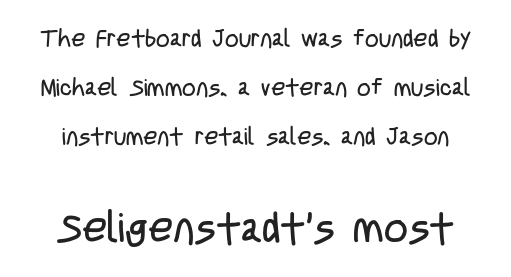
{"serif": "no", "italic": "no", "bold": "no", "weight": "regular", "width": "condensed", "stroke_contrast": "low", "x_height": "large", "monospaced": "no", "underline": "no", "line_spacing": "loose", "line_spacing_ratio": 2.05, "letter_spacing": "normal", "letter_spacing_em": 0.0, "larger_block": "second", "size_ratio": 1.75, "glyph_px": 42}
